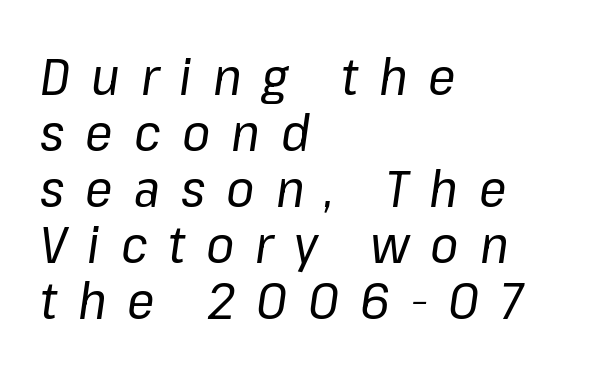
{"italic": "yes", "lean": "right", "slant_degrees": 8, "bold": "no", "weight": "regular", "width": "normal", "stroke_contrast": "low", "x_height": "medium", "monospaced": "no", "underline": "no", "align": "left", "line_spacing": "tight", "line_spacing_ratio": 1.1, "letter_spacing": "wide", "letter_spacing_em": 0.41, "glyph_px": 51}
